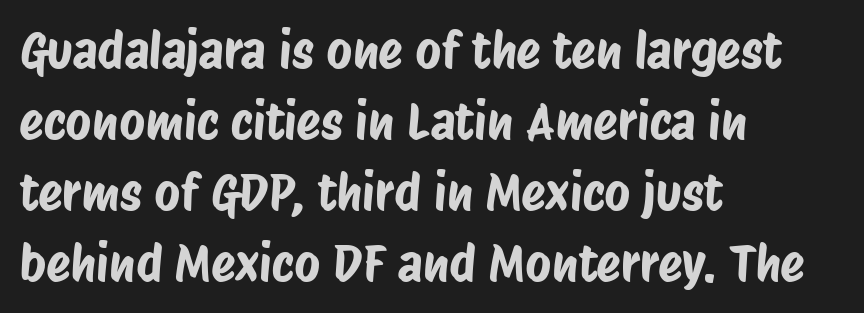
{"serif": "no", "width": "condensed", "stroke_contrast": "low", "x_height": "large", "monospaced": "no", "underline": "no", "align": "left", "line_spacing": "normal", "line_spacing_ratio": 1.42, "letter_spacing": "normal", "letter_spacing_em": 0.0, "glyph_px": 50}
